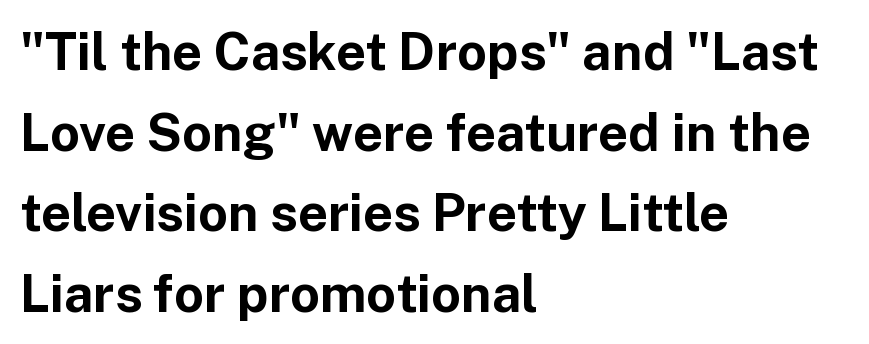
The image shows 52 px bold sans-serif type, upright; set left-aligned, normal line spacing (1.55x), normal letter spacing, not underlined; low stroke contrast and a medium x-height.
